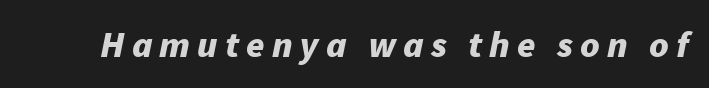
Q: Is the text bold? A: Yes.
Q: Is the text italic (slanted)? A: Yes, it leans right by about 11 degrees.
Q: Is the text underlined? A: No.
Q: Width (condensed, normal, or wide)? A: Normal.
Q: Stroke contrast? A: Low.
Q: x-height? A: Medium.
Q: Monospaced? A: No.
